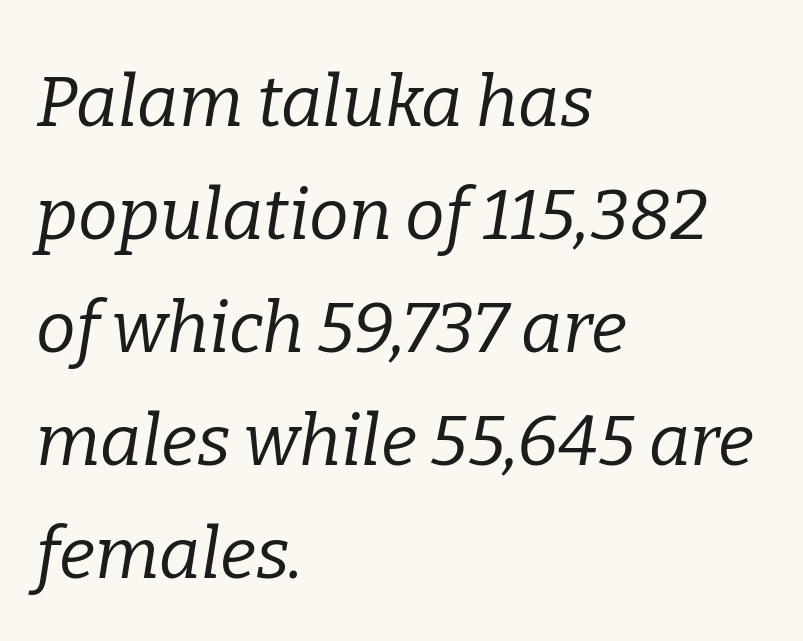
The zone under the glyphs is completely vacant. The lettering tilts uniformly, giving the passage an italic look. Stems here are at most as thick as an everyday book face. Between one letter and the next there's only the usual sliver of space. Note the varied advance widths — an 'i' is clearly narrower than an 'm'. In terms of letterform style, serifs are clearly present.
